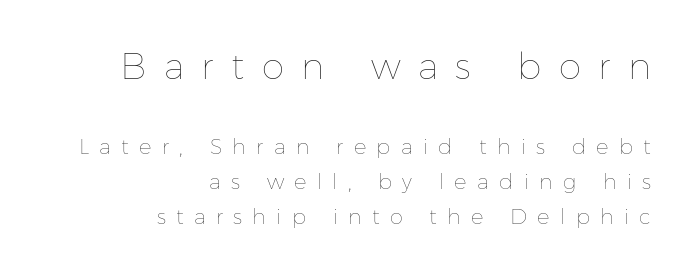
{"italic": "no", "bold": "no", "weight": "thin", "width": "normal", "stroke_contrast": "low", "x_height": "medium", "monospaced": "no", "underline": "no", "align": "right", "line_spacing": "normal", "line_spacing_ratio": 1.67, "letter_spacing": "wide", "letter_spacing_em": 0.49, "larger_block": "first", "size_ratio": 1.71, "glyph_px": 36}
